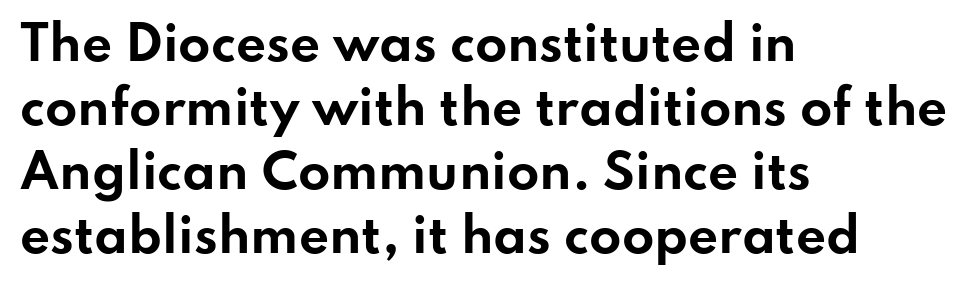
The image shows 47 px bold, wide sans-serif type, upright; set left-aligned, normal line spacing (1.36x), normal letter spacing, not underlined; low stroke contrast and a small x-height.
